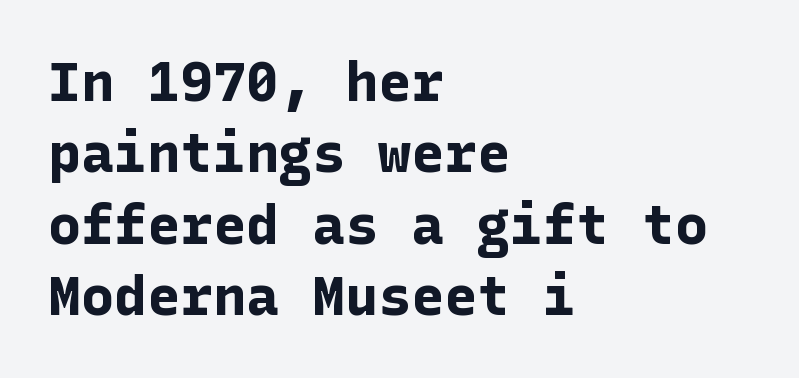
The image shows 55 px bold sans-serif type, upright; set left-aligned, normal line spacing (1.3x), normal letter spacing, not underlined; low stroke contrast and a medium x-height.
